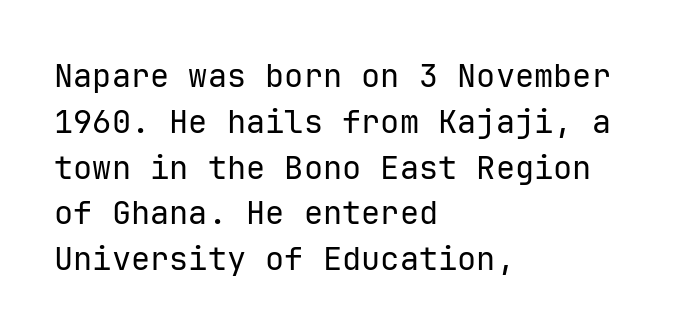
The image shows 32 px regular-weight sans-serif type, upright, monospaced; set left-aligned, normal line spacing (1.43x), normal letter spacing, not underlined; low stroke contrast and a medium x-height.
